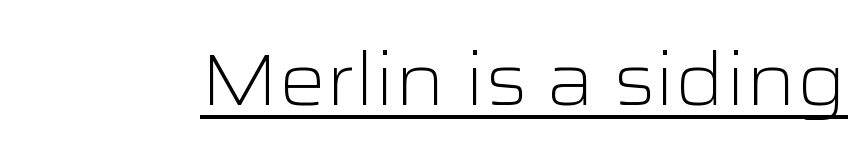
The image shows 74 px light, wide sans-serif type, upright; set normal letter spacing, underlined; low stroke contrast and a medium x-height.
